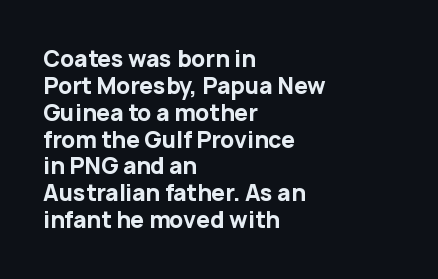
The image shows 22 px bold type, upright; set left-aligned, line spacing 1.22x, normal letter spacing, not underlined.
